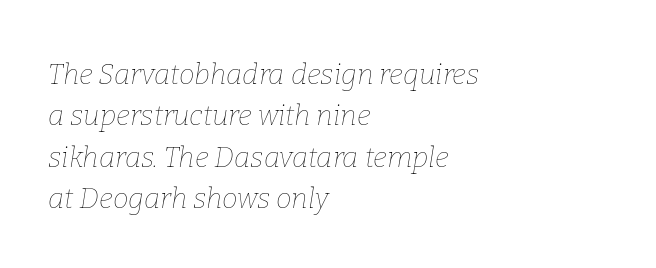
Caption: standard tracking, unaltered. Designer's note — italics engaged. Rows of type keep a routine distance in the vertical direction. Here the designer chose a conventional face with non-uniform glyph widths. Weight: regular or lighter. The string is rendered with underlining switched off.
